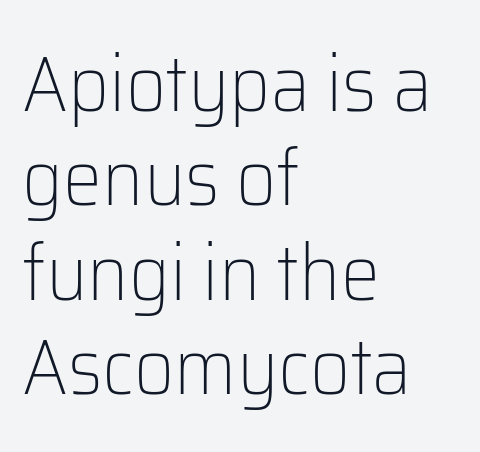
Q: Is the text bold? A: No.
Q: Is the text italic (slanted)? A: No, it is upright.
Q: Is the typeface a serif or a sans-serif typeface? A: Sans-serif.
Q: Is the text underlined? A: No.
Q: How is the paragraph aligned? A: Left-aligned.
Q: Is the spacing between letters normal or unusually wide? A: Normal.
Q: Width (condensed, normal, or wide)? A: Normal.
Q: Stroke contrast? A: Low.
Q: x-height? A: Medium.
Q: Monospaced? A: No.
